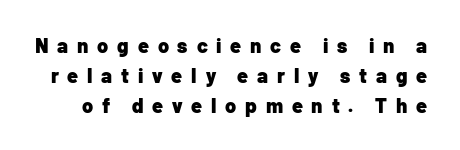
Characters remain perfectly vertical along every line. Chunky letters — that's bold for sure. The foot of each line stays bare and open. The passage shown stacks its lines at a standard gap. Between one letter and the next there's a generous, obvious gap.
